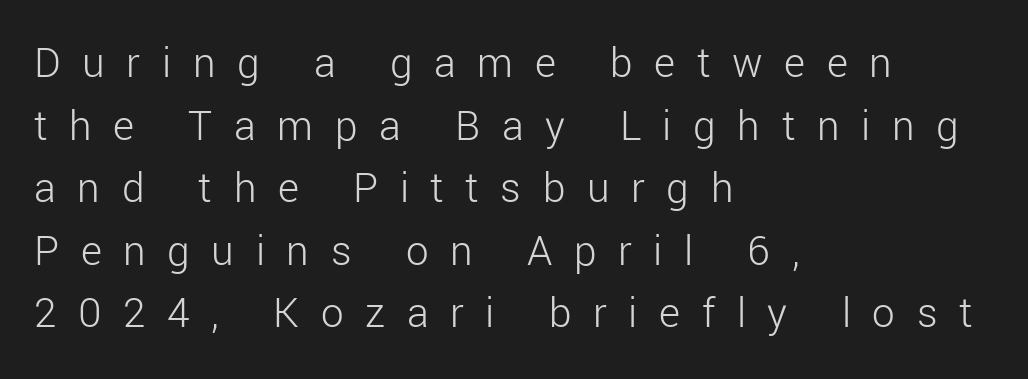
{"serif": "no", "italic": "no", "bold": "no", "weight": "light", "width": "normal", "stroke_contrast": "low", "x_height": "medium", "monospaced": "no", "underline": "no", "align": "left", "line_spacing": "normal", "line_spacing_ratio": 1.39, "letter_spacing": "wide", "letter_spacing_em": 0.48, "glyph_px": 45}
